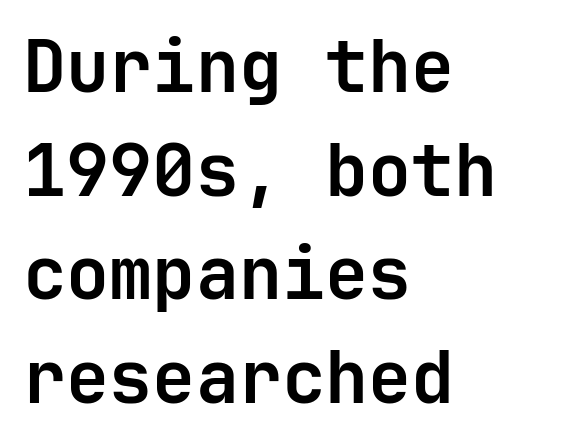
Q: Is the text bold? A: Yes.
Q: Is the text italic (slanted)? A: No, it is upright.
Q: Is the typeface a serif or a sans-serif typeface? A: Sans-serif.
Q: Is the text underlined? A: No.
Q: How is the paragraph aligned? A: Left-aligned.
Q: Is the spacing between letters normal or unusually wide? A: Normal.
Q: Is the spacing between lines tight, normal or loose? A: Normal.
Q: Width (condensed, normal, or wide)? A: Normal.
Q: Stroke contrast? A: Low.
Q: x-height? A: Medium.
